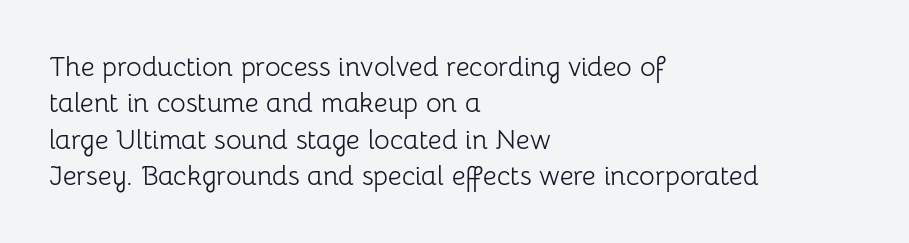
The image shows 27 px text type, upright; set left-aligned, normal line spacing (1.35x), normal letter spacing, not underlined.
